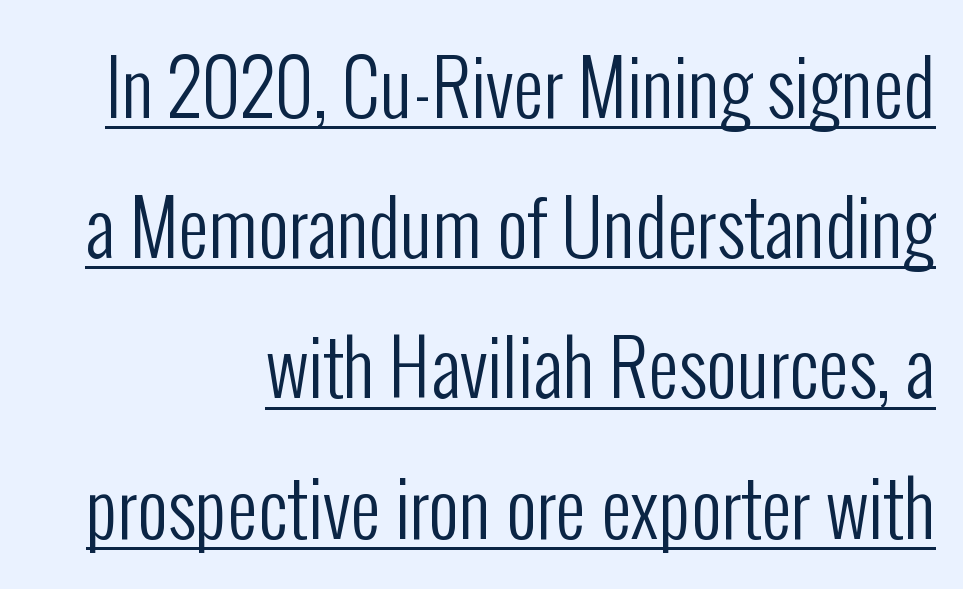
The image shows 75 px regular-weight, condensed sans-serif type, upright; set right-aligned, line spacing 1.87x, normal letter spacing, underlined; low stroke contrast and a medium x-height.
